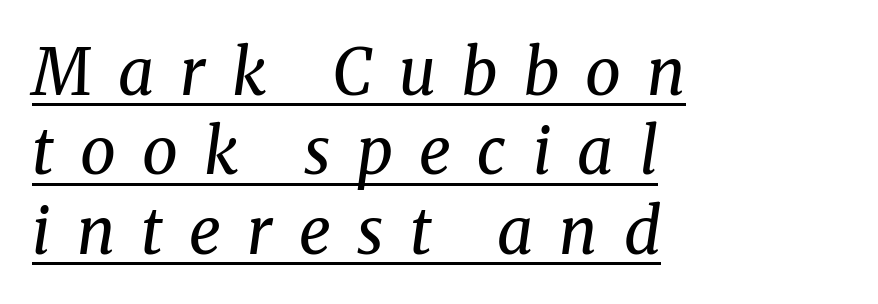
Stems and bowls with no extra thickness — not bold. Students, note that the glyphs here are deliberately spaced far apart. One-word summary of the alignment: left. The whole block is typeset with a tilt.
